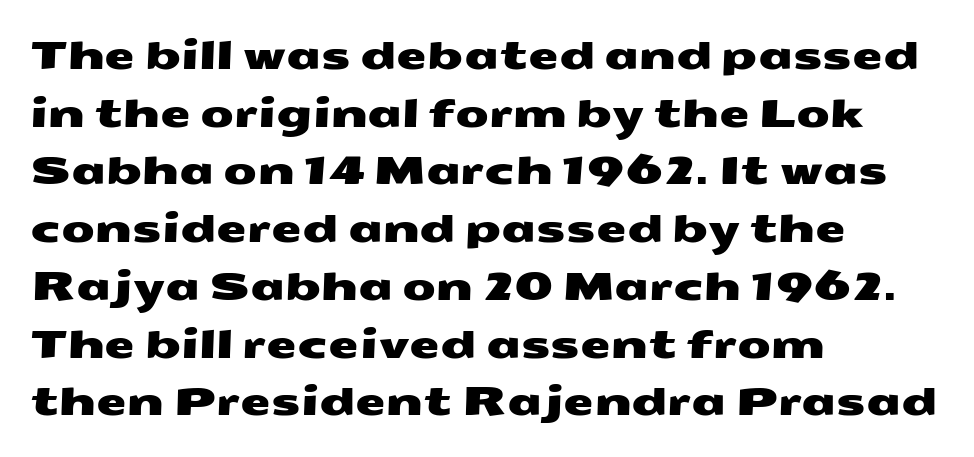
{"serif": "no", "width": "wide", "stroke_contrast": "medium", "x_height": "medium", "monospaced": "no", "underline": "no", "align": "left", "line_spacing": "normal", "line_spacing_ratio": 1.48, "letter_spacing": "normal", "letter_spacing_em": 0.0, "glyph_px": 39}
